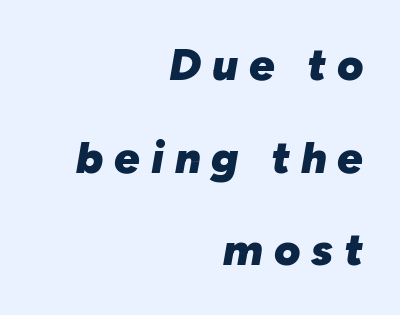
The image shows 45 px heavy type, italic (leaning right); set right-aligned, loose line spacing (2.06x), unusually wide letter spacing (+0.24 em), not underlined; low stroke contrast and a medium x-height.
